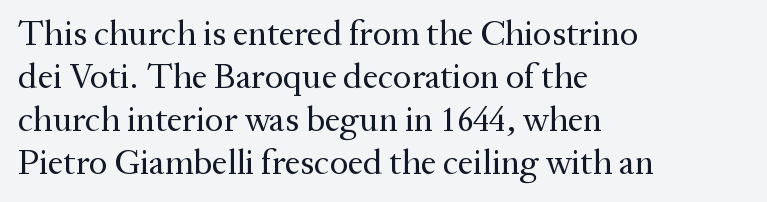
You could not count columns in this text — the font is proportionally spaced. The letters stand straight up with perfectly vertical stems. Inter-character spacing is left at the font's built-in metrics. Descenders are the only things crossing below the line. Line starts are locked; line ends wander. The text was rendered using a seriffed face with decorative stroke endings.
